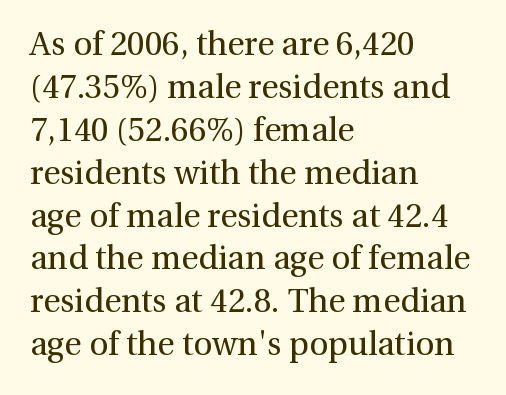
The image shows 33 px regular-weight serif type, upright; set left-aligned, normal line spacing (1.3x), normal letter spacing, not underlined; a medium x-height.
